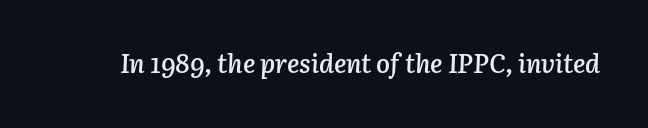
The image shows 26 px text type, italic (leaning right); set normal letter spacing, not underlined.
